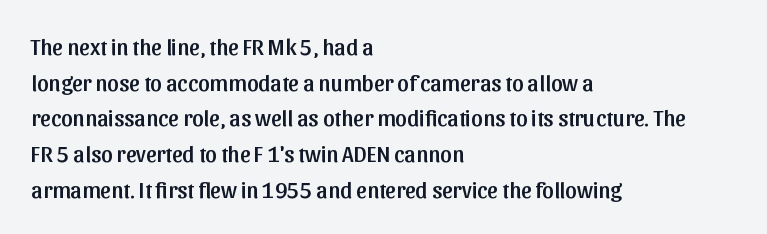
The image shows 23 px text type, upright; set left-aligned, normal line spacing (1.55x), normal letter spacing, not underlined.
